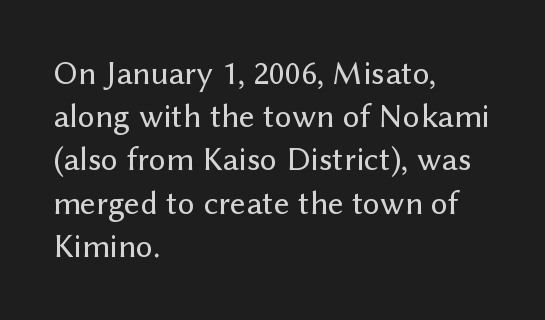
Q: Is the text italic (slanted)? A: No, it is upright.
Q: Is the typeface a serif or a sans-serif typeface? A: Sans-serif.
Q: Is the text underlined? A: No.
Q: How is the paragraph aligned? A: Left-aligned.
Q: Is the spacing between letters normal or unusually wide? A: Normal.
Q: Is the spacing between lines tight, normal or loose? A: Normal.
Q: Width (condensed, normal, or wide)? A: Normal.
Q: Stroke contrast? A: Low.
Q: x-height? A: Medium.
Q: Monospaced? A: No.
